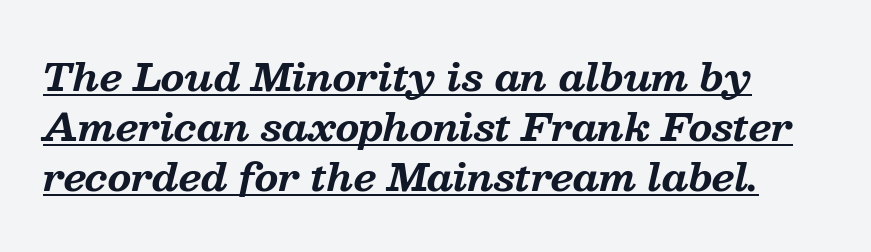
The image shows 38 px bold serif type, italic (leaning right); set normal line spacing (1.32x), normal letter spacing, underlined; medium stroke contrast and a medium x-height.
